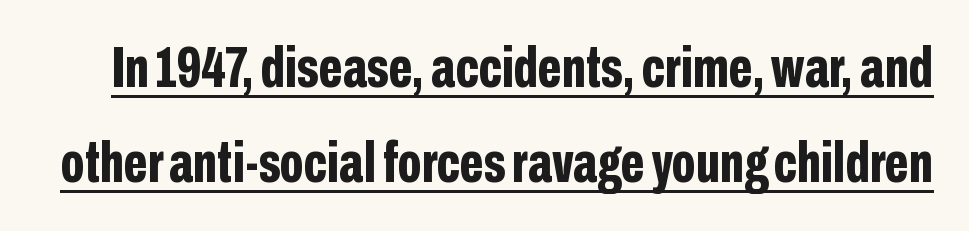
Letterform terminals end flat and unadorned throughout the passage. Looks like regular typesetting: each glyph gets only the width it needs. Designer's note — italics off, roman on. Characters follow at the spacing the type designer built in. These characters rest on top of a visible drawn line. If you measured baseline to baseline, you'd find a middling distance.
